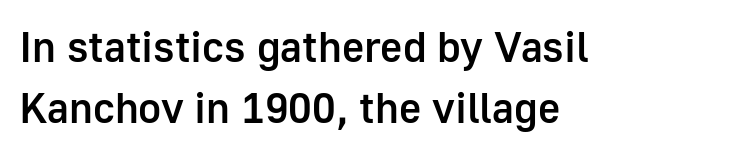
The image shows 43 px semibold sans-serif type, upright; set left-aligned, normal line spacing (1.41x), normal letter spacing, not underlined; low stroke contrast and a medium x-height.
